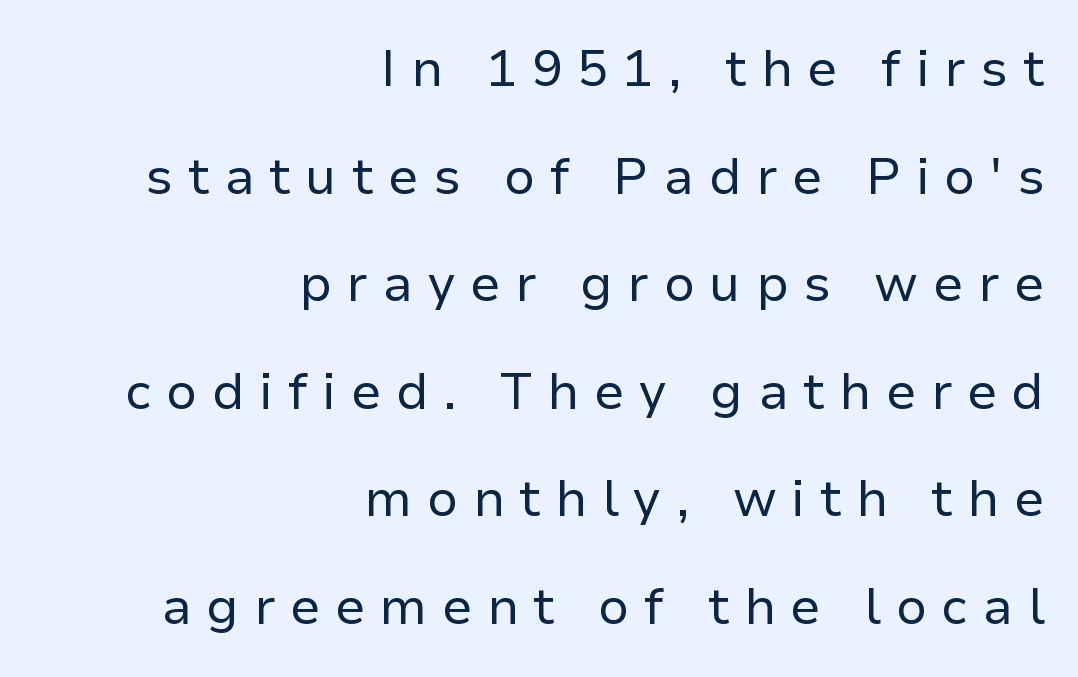
Q: Is the text bold? A: No.
Q: Is the text italic (slanted)? A: No, it is upright.
Q: Is the typeface a serif or a sans-serif typeface? A: Sans-serif.
Q: Is the text underlined? A: No.
Q: How is the paragraph aligned? A: Right-aligned.
Q: Is the spacing between letters normal or unusually wide? A: Unusually wide.
Q: Is the spacing between lines tight, normal or loose? A: Loose.
Q: Width (condensed, normal, or wide)? A: Normal.
Q: Stroke contrast? A: Low.
Q: x-height? A: Medium.
Q: Monospaced? A: No.
